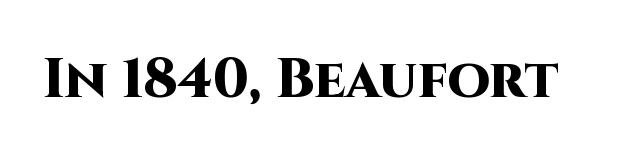
The image shows 55 px heavy sans-serif type, upright; set normal letter spacing, not underlined; high stroke contrast and a large x-height.
